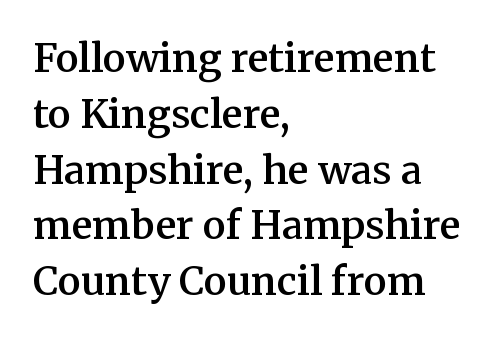
Q: Is the text bold? A: Semi-bold.
Q: Is the text italic (slanted)? A: No, it is upright.
Q: Is the typeface a serif or a sans-serif typeface? A: Serif.
Q: Is the text underlined? A: No.
Q: How is the paragraph aligned? A: Left-aligned.
Q: Is the spacing between letters normal or unusually wide? A: Normal.
Q: Is the spacing between lines tight, normal or loose? A: Normal.
Q: Width (condensed, normal, or wide)? A: Normal.
Q: Stroke contrast? A: Medium.
Q: x-height? A: Medium.
Q: Monospaced? A: No.
